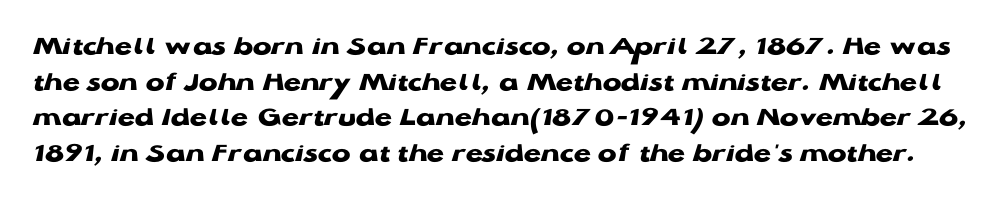
The image shows 28 px heavy, wide sans-serif type, upright; set normal line spacing (1.27x), normal letter spacing, not underlined; low stroke contrast and a medium x-height.
